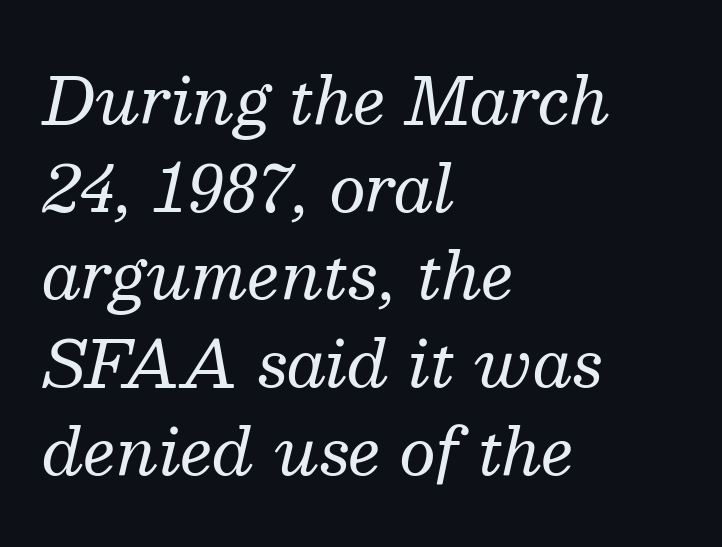
Q: Is the text bold? A: No.
Q: Is the text italic (slanted)? A: Yes, it leans right by about 13 degrees.
Q: Is the typeface a serif or a sans-serif typeface? A: Serif.
Q: Is the text underlined? A: No.
Q: How is the paragraph aligned? A: Left-aligned.
Q: Is the spacing between letters normal or unusually wide? A: Normal.
Q: Is the spacing between lines tight, normal or loose? A: Normal.
Q: Width (condensed, normal, or wide)? A: Normal.
Q: Stroke contrast? A: Medium.
Q: x-height? A: Medium.
Q: Monospaced? A: No.
